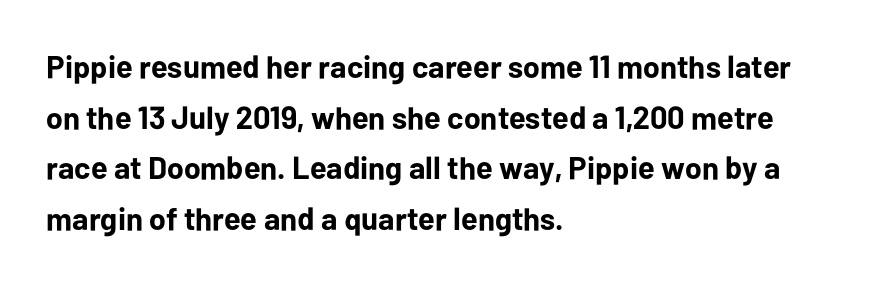
The image shows 32 px bold sans-serif type, upright; set left-aligned, normal line spacing (1.58x), normal letter spacing, not underlined; low stroke contrast and a medium x-height.
